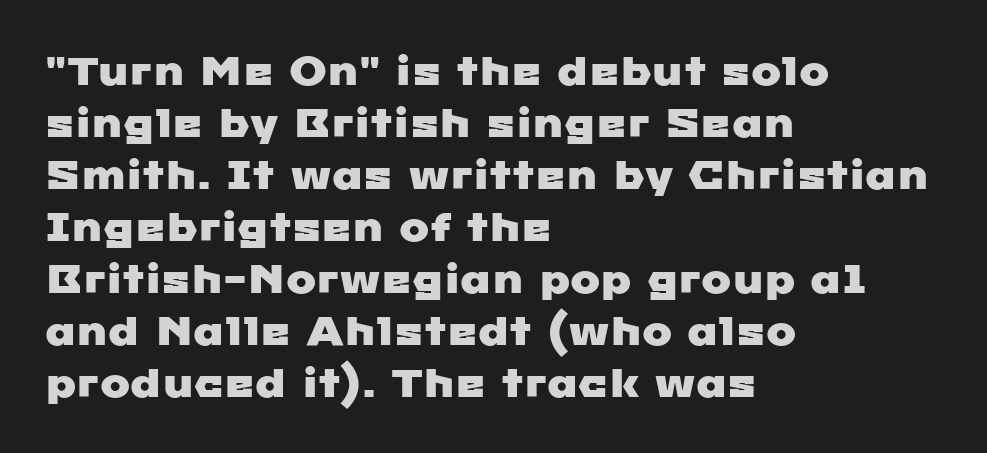
{"serif": "no", "width": "wide", "stroke_contrast": "low", "x_height": "medium", "monospaced": "no", "underline": "no", "align": "left", "line_spacing": "normal", "line_spacing_ratio": 1.3, "letter_spacing": "normal", "letter_spacing_em": 0.0, "glyph_px": 40}
